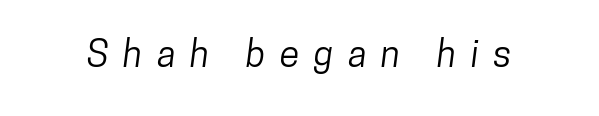
Does extra space separate the letters? Yes, quite a lot of it. A sans-serif font was chosen for this passage. Check the space under the baseline: it is left empty. The face used here is proportionally spaced, like ordinary book or web type.
